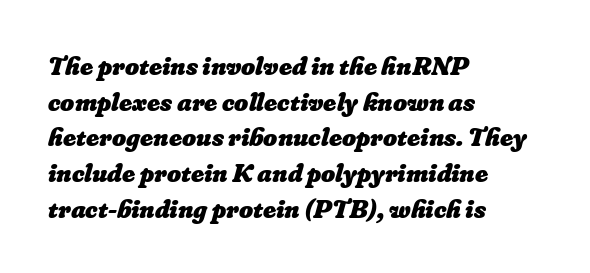
The image shows 27 px bold type; set left-aligned, normal line spacing (1.32x), normal letter spacing, not underlined.
